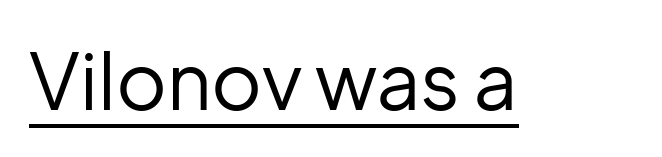
Posture: upright roman. Proportional: the letters do not fall into vertical columns. No chunkiness to these letters — they're not bold. This rendering employs a face without finishing strokes, i.e., a sans-serif. Is there an underline? Yes — a line sits under the letters.
